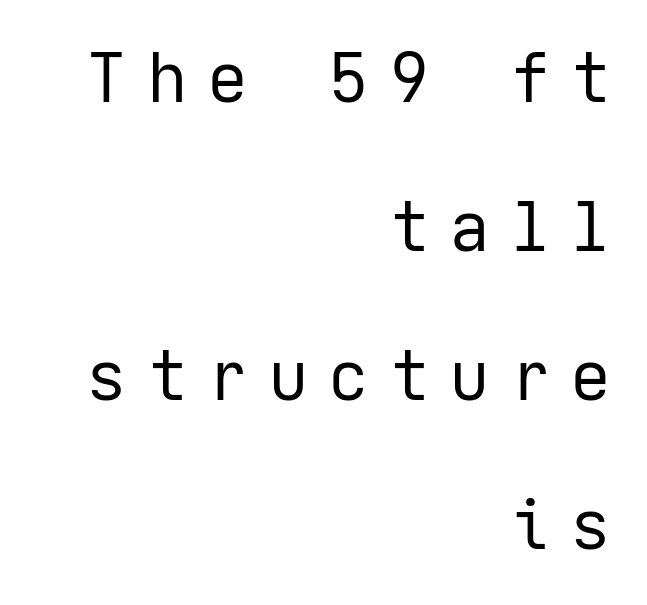
{"serif": "no", "italic": "no", "bold": "no", "weight": "regular", "width": "normal", "stroke_contrast": "low", "x_height": "medium", "underline": "no", "align": "right", "line_spacing": "loose", "line_spacing_ratio": 2.19, "letter_spacing": "wide", "letter_spacing_em": 0.29, "glyph_px": 68}
